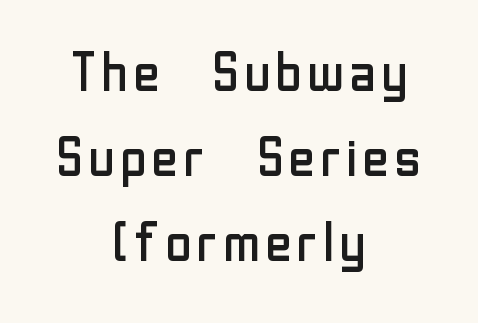
The image shows 54 px regular-weight sans-serif type, upright; set centered, normal line spacing (1.57x), normal letter spacing, not underlined; low stroke contrast and a medium x-height.
